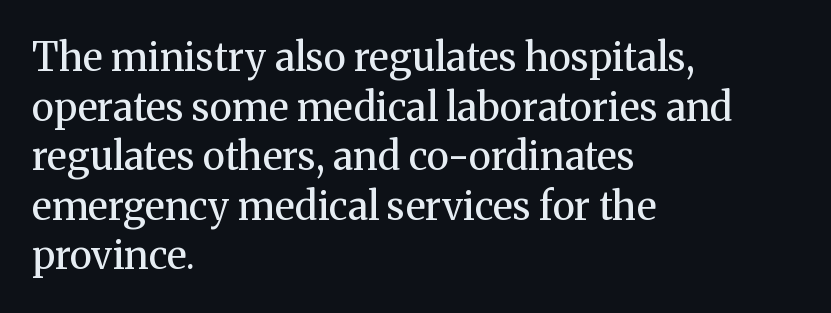
Q: Is the text bold? A: No.
Q: Is the text italic (slanted)? A: No, it is upright.
Q: Is the typeface a serif or a sans-serif typeface? A: Serif.
Q: Is the text underlined? A: No.
Q: How is the paragraph aligned? A: Left-aligned.
Q: Is the spacing between letters normal or unusually wide? A: Normal.
Q: Is the spacing between lines tight, normal or loose? A: Normal.
Q: Width (condensed, normal, or wide)? A: Normal.
Q: Stroke contrast? A: Medium.
Q: x-height? A: Medium.
Q: Monospaced? A: No.
